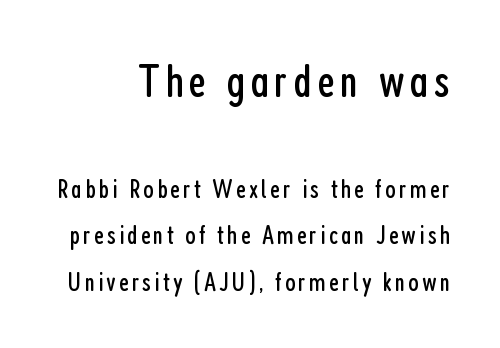
{"serif": "no", "italic": "no", "bold": "no", "weight": "regular", "width": "condensed", "stroke_contrast": "low", "x_height": "medium", "monospaced": "no", "underline": "no", "line_spacing_ratio": 1.72, "larger_block": "first", "size_ratio": 1.78, "glyph_px": 48}
